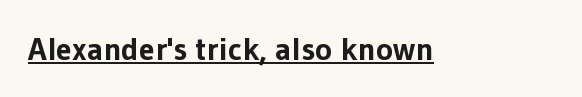
Q: Is the text bold? A: Yes.
Q: Is the text italic (slanted)? A: No, it is upright.
Q: Is the typeface a serif or a sans-serif typeface? A: Sans-serif.
Q: Is the text underlined? A: Yes.
Q: Is the spacing between letters normal or unusually wide? A: Normal.
Q: Width (condensed, normal, or wide)? A: Normal.
Q: Stroke contrast? A: Low.
Q: x-height? A: Medium.
Q: Monospaced? A: No.
